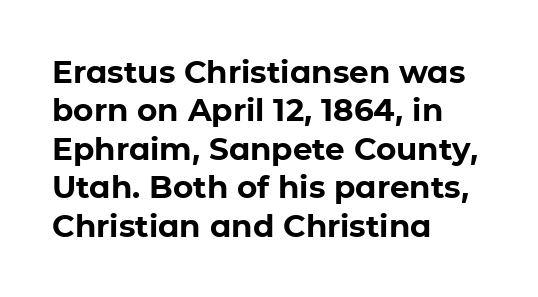
Q: Is the text bold? A: Yes.
Q: Is the text italic (slanted)? A: No, it is upright.
Q: Is the typeface a serif or a sans-serif typeface? A: Sans-serif.
Q: Is the text underlined? A: No.
Q: How is the paragraph aligned? A: Left-aligned.
Q: Is the spacing between letters normal or unusually wide? A: Normal.
Q: Width (condensed, normal, or wide)? A: Normal.
Q: Stroke contrast? A: Low.
Q: x-height? A: Medium.
Q: Monospaced? A: No.
